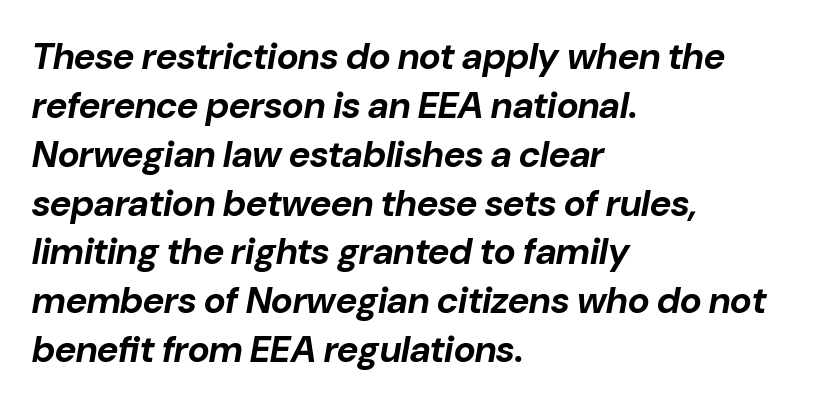
{"italic": "yes", "lean": "right", "slant_degrees": 10, "bold": "yes", "weight": "bold", "width": "normal", "stroke_contrast": "low", "x_height": "medium", "monospaced": "no", "underline": "no", "align": "left", "line_spacing": "normal", "line_spacing_ratio": 1.32, "letter_spacing": "normal", "letter_spacing_em": 0.0, "glyph_px": 37}
